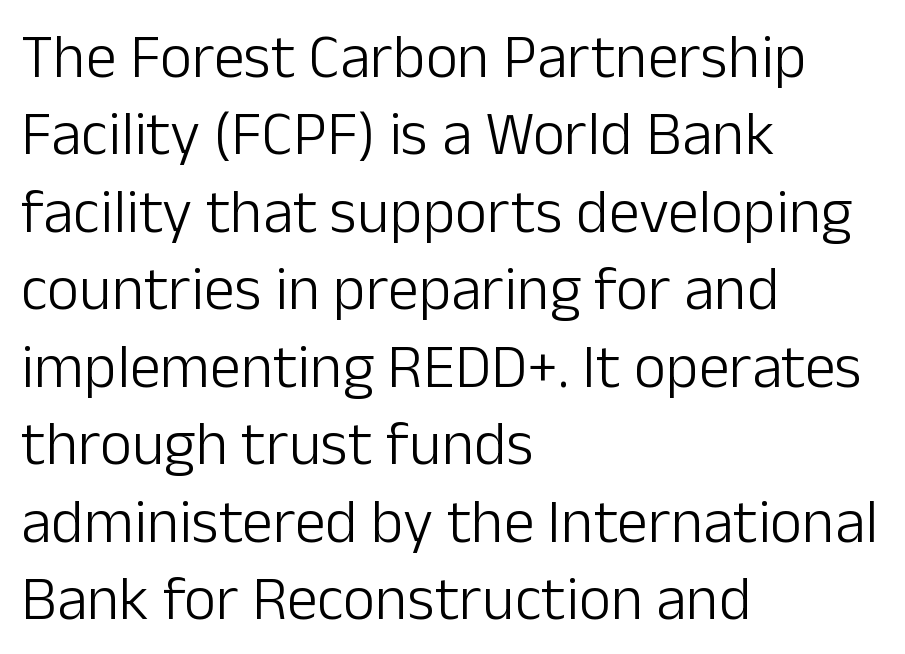
{"serif": "no", "italic": "no", "bold": "no", "weight": "light", "width": "normal", "stroke_contrast": "low", "x_height": "medium", "monospaced": "no", "underline": "no", "align": "left", "line_spacing": "normal", "line_spacing_ratio": 1.25, "letter_spacing": "normal", "letter_spacing_em": 0.0, "glyph_px": 62}
